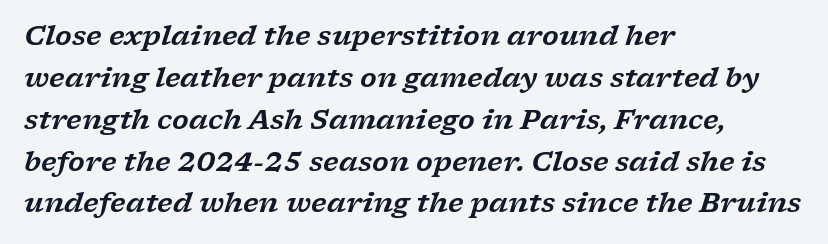
The image shows 27 px text type, italic (leaning right); set left-aligned, normal line spacing (1.55x), normal letter spacing, not underlined.
